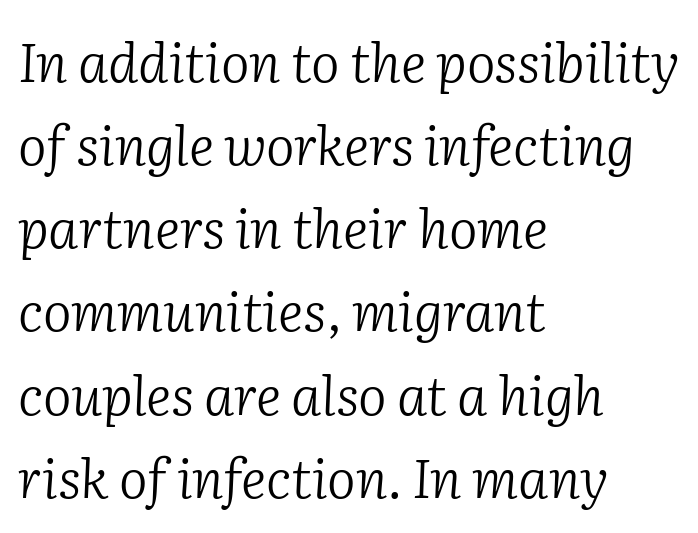
Q: Is the text bold? A: No.
Q: Is the text italic (slanted)? A: Yes, it leans right by about 2 degrees.
Q: Is the typeface a serif or a sans-serif typeface? A: Serif.
Q: Is the text underlined? A: No.
Q: How is the paragraph aligned? A: Left-aligned.
Q: Is the spacing between letters normal or unusually wide? A: Normal.
Q: Is the spacing between lines tight, normal or loose? A: Normal.
Q: Width (condensed, normal, or wide)? A: Normal.
Q: Stroke contrast? A: Low.
Q: x-height? A: Medium.
Q: Monospaced? A: No.
